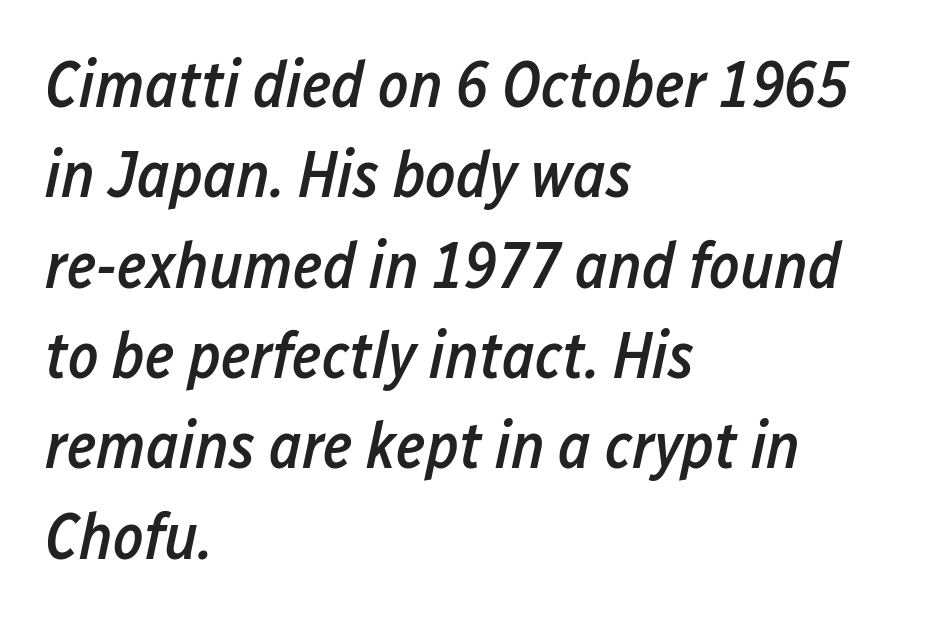
{"italic": "yes", "lean": "right", "slant_degrees": 12, "bold": "semi", "weight": "semibold", "width": "condensed", "stroke_contrast": "low", "x_height": "medium", "monospaced": "no", "underline": "no", "align": "left", "line_spacing": "normal", "line_spacing_ratio": 1.39, "letter_spacing": "normal", "letter_spacing_em": 0.0, "glyph_px": 65}
